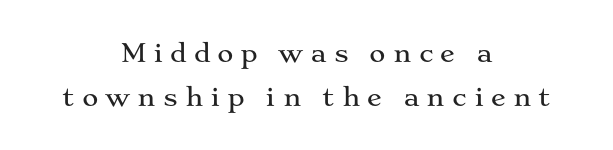
Casual observation: everything's sitting right in the middle. Inter-character spacing is expanded well beyond the font's built-in metrics. The axis of the letterforms is exactly vertical. The baseline area is clear.
